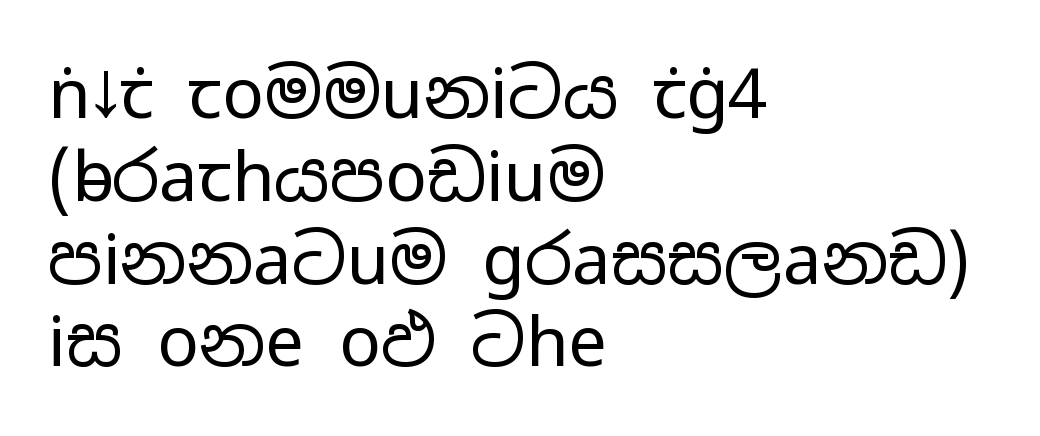
Compared with typical body copy, the letter spacing here is the same. Is the block centered? No — it sits flush against the left margin. Do the characters align in a grid? No, the font is proportional. These lines were composed using upright roman letters.
